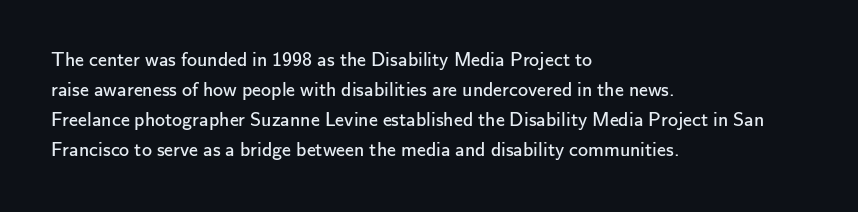
The face looks like a standard text weight, possibly lighter. A normal amount of white space separates one row of letters from the next. Line beginnings align vertically; line endings do not. The horizontal fit of the characters is conventional and even. The passage shown is not underscored anywhere.
